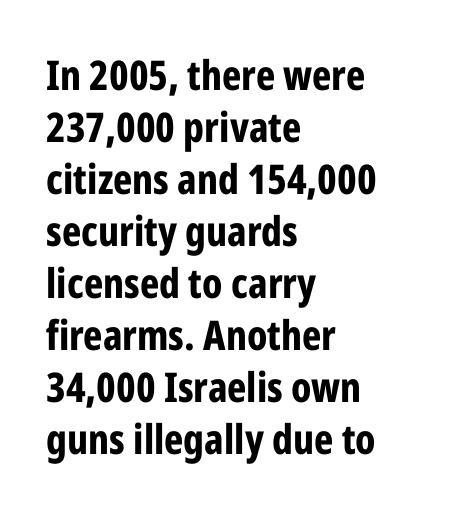
{"serif": "no", "italic": "no", "bold": "yes", "weight": "bold", "width": "condensed", "stroke_contrast": "low", "x_height": "medium", "monospaced": "no", "underline": "no", "align": "left", "line_spacing": "normal", "line_spacing_ratio": 1.27, "letter_spacing": "normal", "letter_spacing_em": 0.0, "glyph_px": 41}
